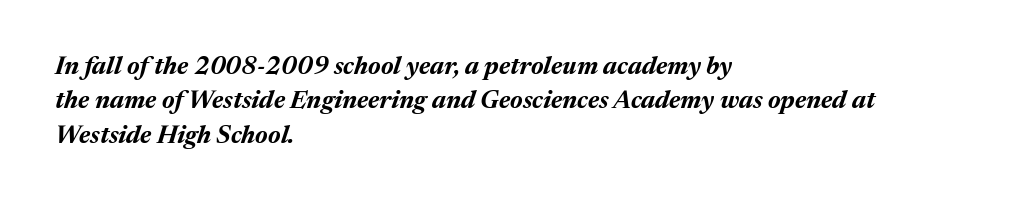
In terms of letterspacing, this is plain default setting. Leftover space on each line is placed entirely after the last word. Bare-footed words on every line. The font is running at its bold setting.
